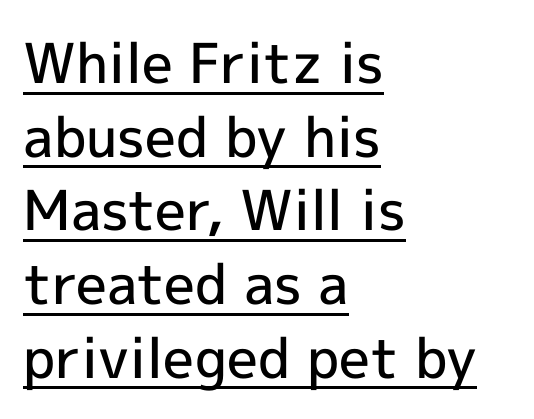
The image shows 55 px semibold sans-serif type, upright; set left-aligned, normal line spacing (1.34x), normal letter spacing, underlined; a medium x-height.
